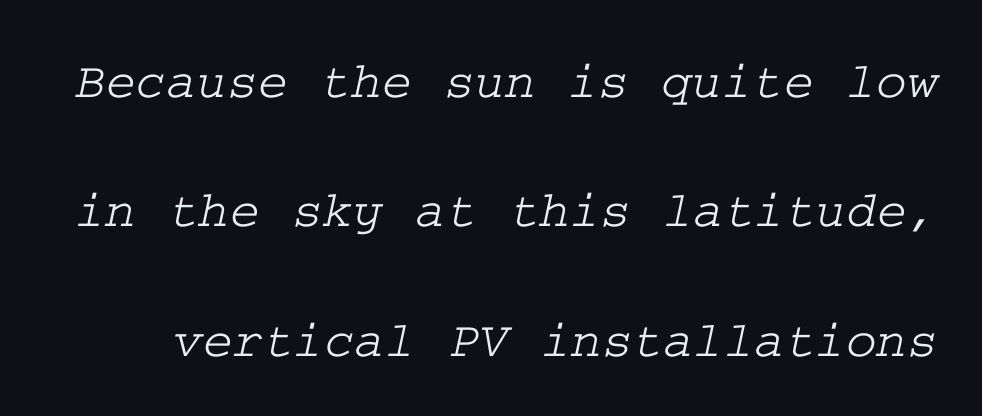
Classification — serif. This sample trades compactness for vertical openness between lines. No extra tracking has been applied to these lines. Beneath every word, the page is bare.
